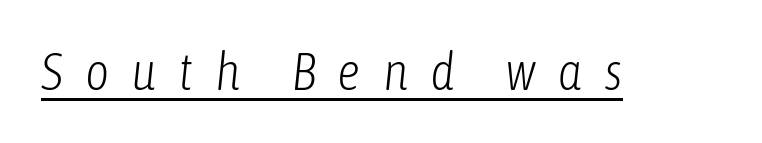
Q: Is the text bold? A: No.
Q: Is the text italic (slanted)? A: Yes, it leans right by about 6 degrees.
Q: Is the text underlined? A: Yes.
Q: Is the spacing between letters normal or unusually wide? A: Unusually wide.
Q: Width (condensed, normal, or wide)? A: Condensed.
Q: Stroke contrast? A: Low.
Q: x-height? A: Medium.
Q: Monospaced? A: No.
